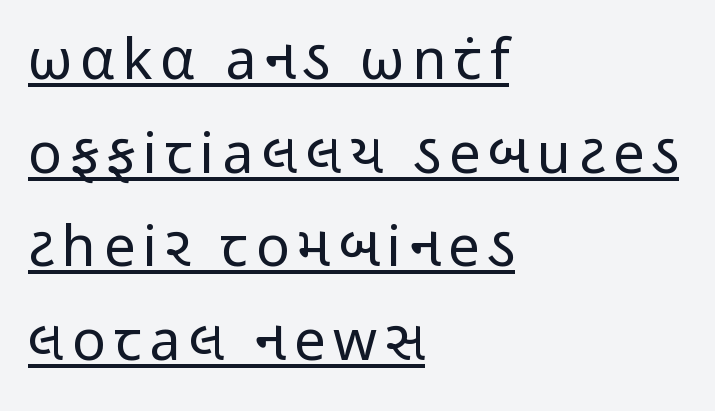
Students, observe the line beneath the letters — that is underlining. Reading down the column, the eye jumps a familiar distance to each next line. The lettering stays uniformly vertical, giving the passage a roman look. The typeface chosen for these lines omits serifs. This sample has the flowing, uneven cadence of proportional lettering. This sample is left-justified, so line endings fall wherever the words run out.
